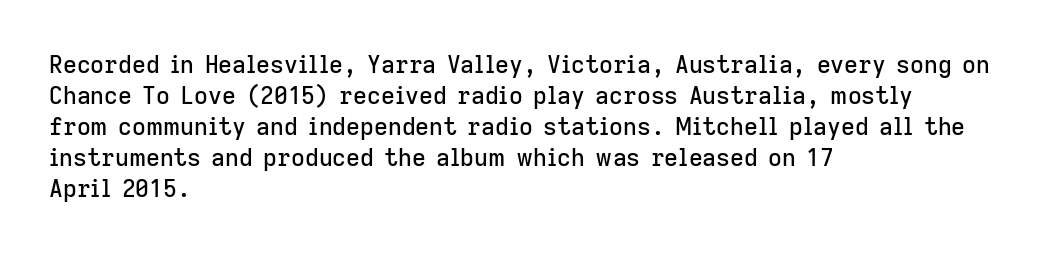
Q: Is the text italic (slanted)? A: No, it is upright.
Q: Is the text underlined? A: No.
Q: How is the paragraph aligned? A: Left-aligned.
Q: Is the spacing between letters normal or unusually wide? A: Normal.
Q: Is the spacing between lines tight, normal or loose? A: Normal.
